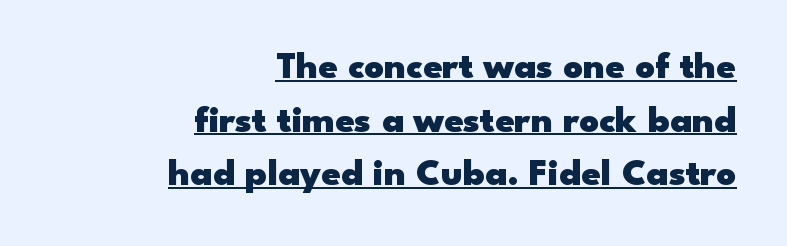
Q: Is the text bold? A: Yes.
Q: Is the text italic (slanted)? A: No, it is upright.
Q: Is the typeface a serif or a sans-serif typeface? A: Sans-serif.
Q: Is the text underlined? A: Yes.
Q: How is the paragraph aligned? A: Right-aligned.
Q: Is the spacing between letters normal or unusually wide? A: Normal.
Q: Is the spacing between lines tight, normal or loose? A: Normal.
Q: Width (condensed, normal, or wide)? A: Wide.
Q: Stroke contrast? A: Low.
Q: x-height? A: Small.
Q: Monospaced? A: No.
